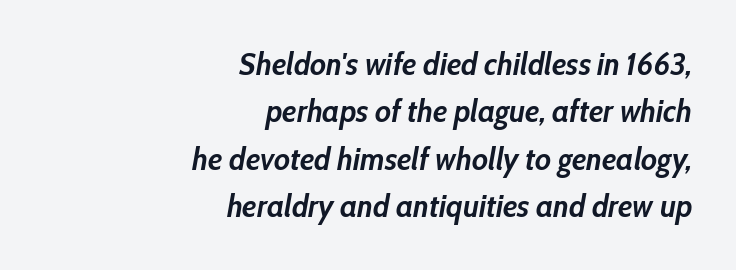
Default kerning and tracking; the words read as compact shapes. The text carries the slant typical of an italic or oblique font. The ragged edge is on the left, which tells us the setting is flush right. Each row of text sits above clean, open space. Reading down the column, the eye jumps a familiar distance to each next line. The rendering uses natural spacing where letterforms have individual widths.
